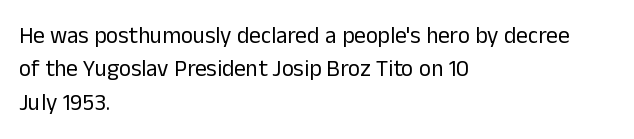
{"italic": "no", "bold": "no", "underline": "no", "align": "left", "line_spacing": "normal", "line_spacing_ratio": 1.45, "letter_spacing": "normal", "letter_spacing_em": 0.0, "glyph_px": 23}
